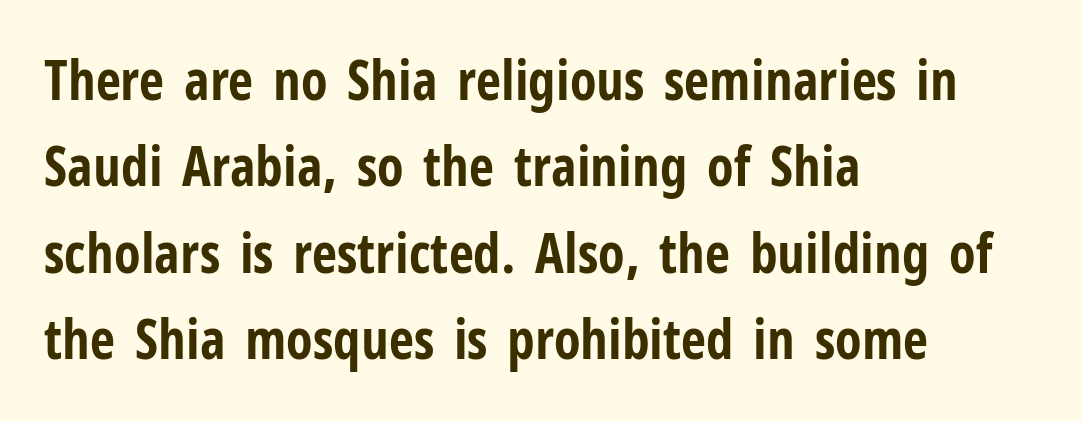
Q: Is the text bold? A: Yes.
Q: Is the text italic (slanted)? A: No, it is upright.
Q: Is the typeface a serif or a sans-serif typeface? A: Sans-serif.
Q: Is the text underlined? A: No.
Q: How is the paragraph aligned? A: Left-aligned.
Q: Is the spacing between letters normal or unusually wide? A: Normal.
Q: Is the spacing between lines tight, normal or loose? A: Normal.
Q: Width (condensed, normal, or wide)? A: Condensed.
Q: Stroke contrast? A: Low.
Q: x-height? A: Medium.
Q: Monospaced? A: No.
